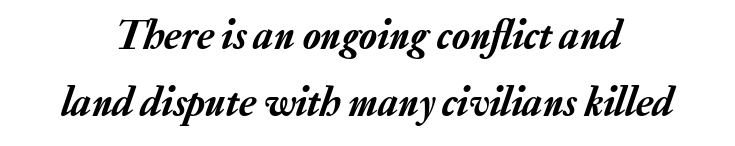
The image shows 41 px text type, italic (leaning right); set normal line spacing (1.64x), normal letter spacing, not underlined; low stroke contrast and a medium x-height.
